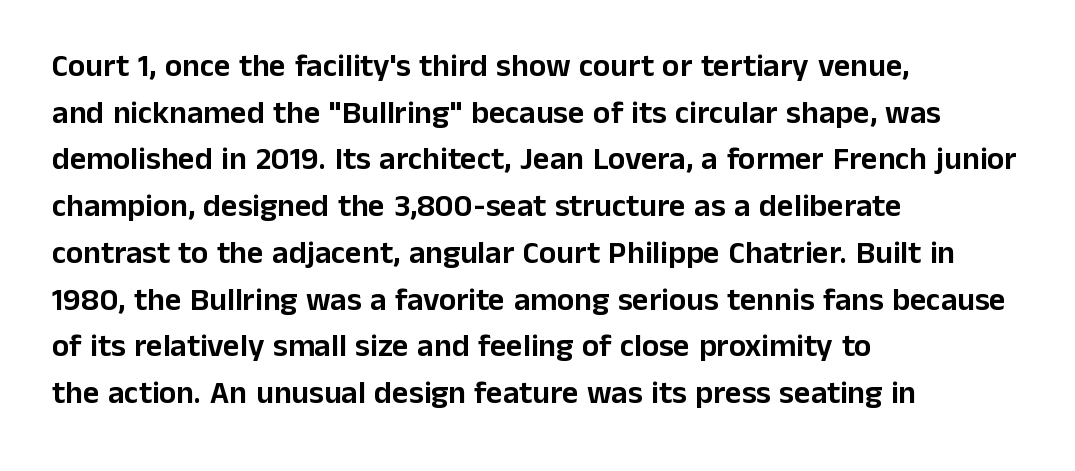
The image shows 32 px sans-serif type, upright; set left-aligned, normal line spacing (1.46x), normal letter spacing, not underlined; low stroke contrast and a medium x-height.
